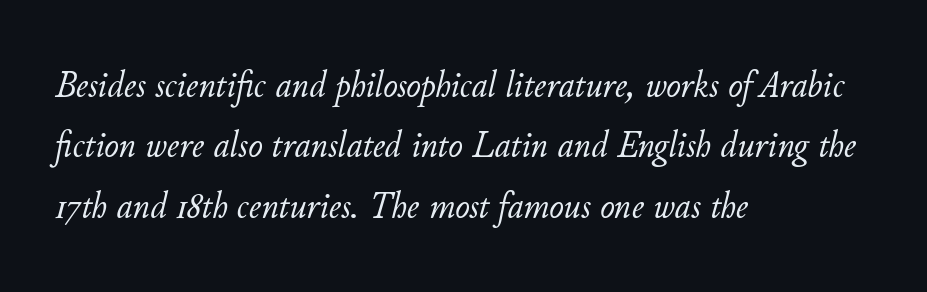
The passage shown is not underscored anywhere. The rendering keeps characters at their native spacing. A student would call this left alignment; a typographer would say flush left, rag right. Baseline-to-baseline distance is the conventional proportion of letter height. Ink coverage per letter is moderate at most.
